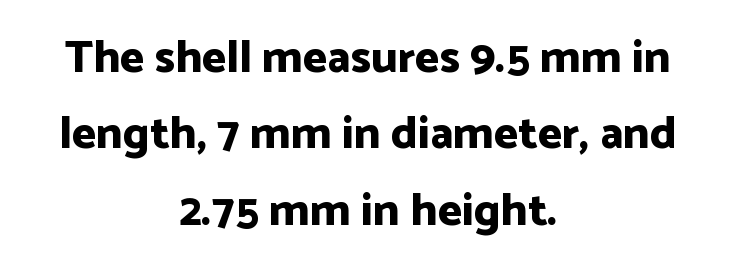
The letters carry no serifs — their stems end cleanly without finishing strokes. A normal amount of white space separates one row of letters from the next. The foot of each line stays bare and open. Weight: bold. Do the letters lean? They stand straight.
